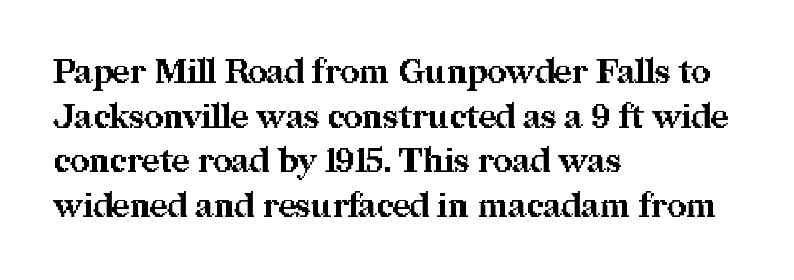
{"serif": "yes", "italic": "no", "bold": "yes", "weight": "bold", "width": "normal", "stroke_contrast": "medium", "x_height": "medium", "monospaced": "no", "underline": "no", "align": "left", "line_spacing": "normal", "line_spacing_ratio": 1.35, "letter_spacing": "normal", "letter_spacing_em": 0.0, "glyph_px": 33}
